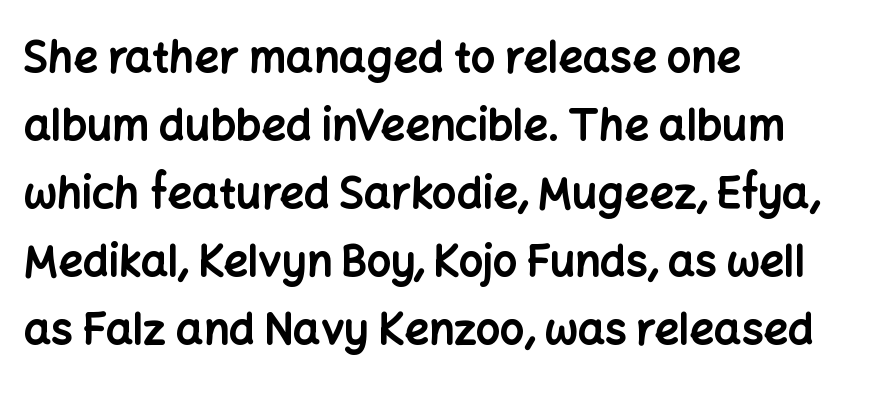
Q: Is the text bold? A: Yes.
Q: Is the text italic (slanted)? A: No, it is upright.
Q: Is the typeface a serif or a sans-serif typeface? A: Sans-serif.
Q: Is the text underlined? A: No.
Q: How is the paragraph aligned? A: Left-aligned.
Q: Is the spacing between letters normal or unusually wide? A: Normal.
Q: Is the spacing between lines tight, normal or loose? A: Normal.
Q: Width (condensed, normal, or wide)? A: Normal.
Q: Stroke contrast? A: Low.
Q: x-height? A: Medium.
Q: Monospaced? A: No.
